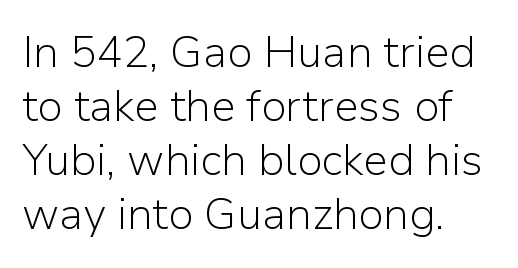
{"serif": "no", "italic": "no", "bold": "no", "weight": "light", "width": "normal", "stroke_contrast": "low", "x_height": "medium", "monospaced": "no", "underline": "no", "align": "left", "line_spacing_ratio": 1.23, "letter_spacing": "normal", "letter_spacing_em": 0.0, "glyph_px": 44}
